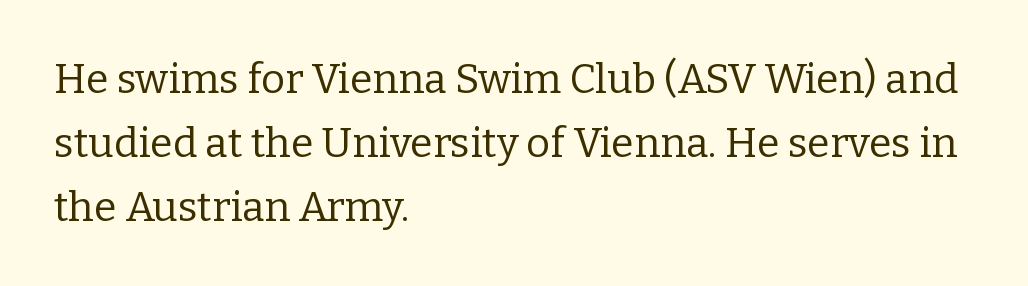
Q: Is the text bold? A: No.
Q: Is the text italic (slanted)? A: No, it is upright.
Q: Is the typeface a serif or a sans-serif typeface? A: Serif.
Q: Is the text underlined? A: No.
Q: How is the paragraph aligned? A: Left-aligned.
Q: Is the spacing between letters normal or unusually wide? A: Normal.
Q: Is the spacing between lines tight, normal or loose? A: Normal.
Q: Width (condensed, normal, or wide)? A: Normal.
Q: Stroke contrast? A: Low.
Q: x-height? A: Medium.
Q: Monospaced? A: No.
